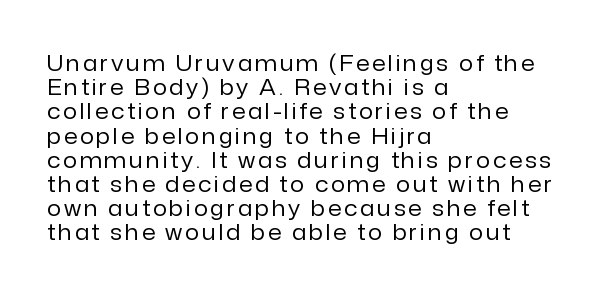
The image shows 22 px text type, upright; set left-aligned, tight line spacing (1.1x), not underlined.
